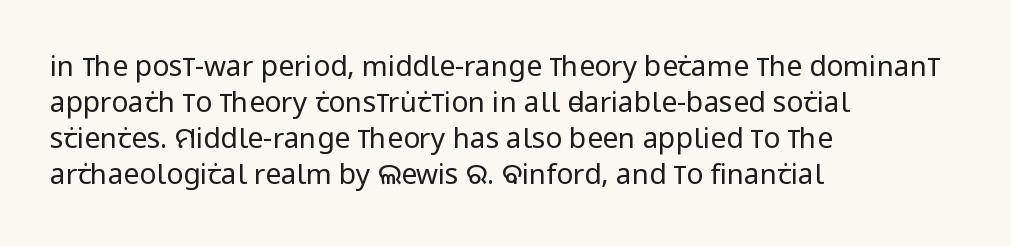
The letters stand straight up with perfectly vertical stems. Does the type have serifs? No, each stem ends abruptly. Spacing verdict: proportional, widths tailored to each character. A normal amount of white space separates one row of letters from the next. Nobody drew a line under any word here.
